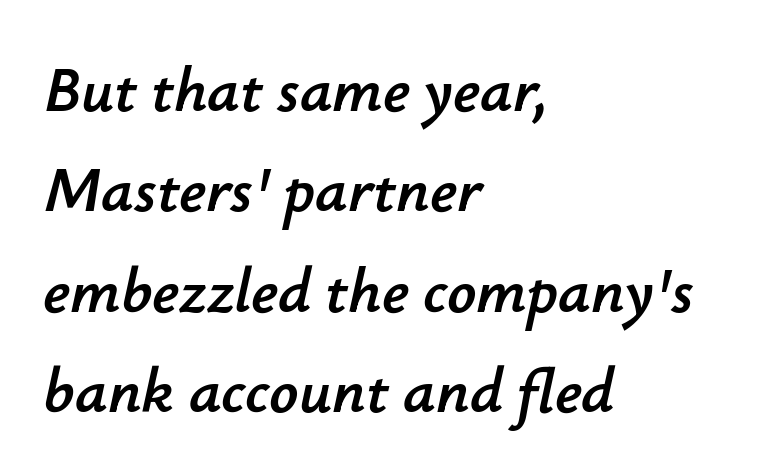
Q: Is the text italic (slanted)? A: Yes, it leans right by about 12 degrees.
Q: Is the text underlined? A: No.
Q: How is the paragraph aligned? A: Left-aligned.
Q: Is the spacing between letters normal or unusually wide? A: Normal.
Q: Is the spacing between lines tight, normal or loose? A: Normal.
Q: Width (condensed, normal, or wide)? A: Normal.
Q: Stroke contrast? A: Low.
Q: x-height? A: Small.
Q: Monospaced? A: No.
